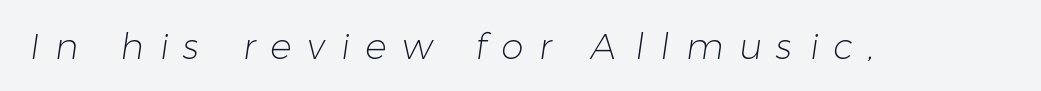
The image shows 36 px light sans-serif type; set unusually wide letter spacing (+0.44 em), not underlined; low stroke contrast and a medium x-height.
